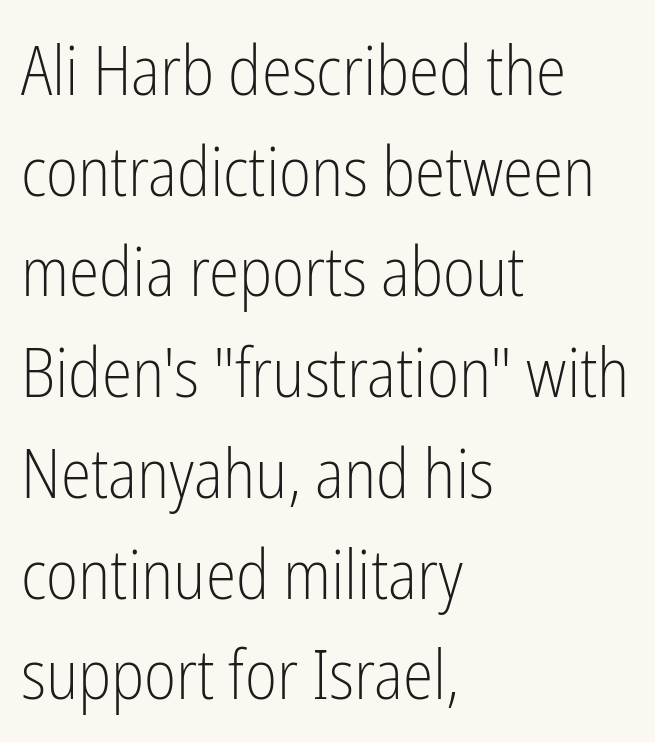
Is this a fixed-width face? No — the glyphs have proportional, varying widths. Beneath every word, the page is bare. The face looks like a standard text weight, possibly lighter. This rendering employs a face without finishing strokes, i.e., a sans-serif.
